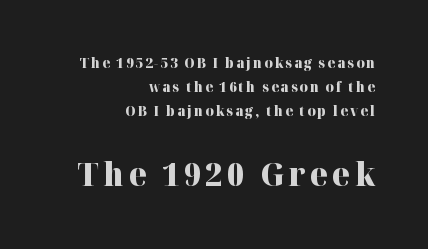
The image shows 32 px heavy serif type, upright; set right-aligned, line spacing 1.72x, not underlined; the second (bottom) block is 2.29x larger; high stroke contrast and a medium x-height.
